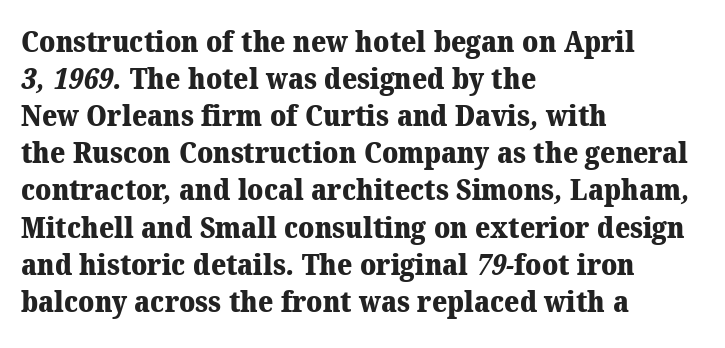
The image shows 29 px heavy serif type; set left-aligned, normal line spacing (1.28x), normal letter spacing, not underlined; medium stroke contrast and a medium x-height.
